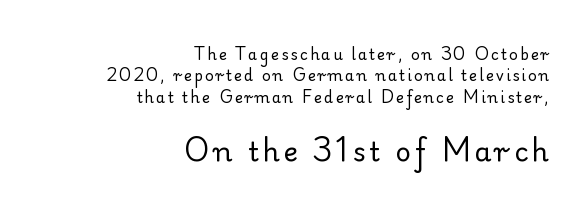
Q: Is the text bold? A: No.
Q: Is the text italic (slanted)? A: No, it is upright.
Q: Is the text underlined? A: No.
Q: How is the paragraph aligned? A: Right-aligned.
Q: Is the spacing between lines tight, normal or loose? A: Normal.
Q: Which block of text is set in a larger size, the first (top) or the second (bottom)? A: The second (bottom) one.
